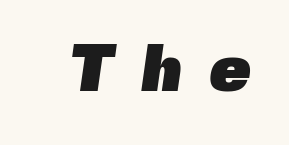
The image shows 67 px heavy sans-serif type; set unusually wide letter spacing (+0.4 em), not underlined; a medium x-height.
